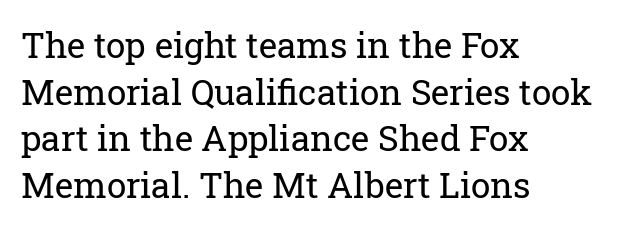
{"serif": "yes", "italic": "no", "bold": "no", "weight": "regular", "width": "normal", "stroke_contrast": "low", "x_height": "medium", "monospaced": "no", "underline": "no", "align": "left", "line_spacing": "normal", "line_spacing_ratio": 1.33, "letter_spacing": "normal", "letter_spacing_em": 0.0, "glyph_px": 35}
